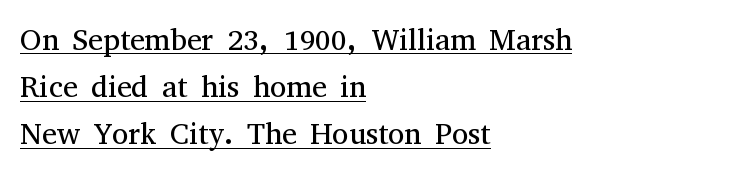
Q: Is the text bold? A: No.
Q: Is the text italic (slanted)? A: No, it is upright.
Q: Is the typeface a serif or a sans-serif typeface? A: Serif.
Q: Is the text underlined? A: Yes.
Q: How is the paragraph aligned? A: Left-aligned.
Q: Is the spacing between letters normal or unusually wide? A: Normal.
Q: Is the spacing between lines tight, normal or loose? A: Normal.
Q: Width (condensed, normal, or wide)? A: Normal.
Q: Stroke contrast? A: Medium.
Q: x-height? A: Medium.
Q: Monospaced? A: No.
